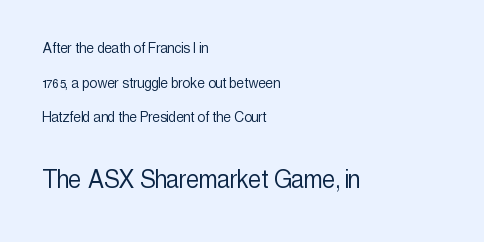
{"serif": "no", "italic": "no", "bold": "no", "weight": "light", "width": "condensed", "x_height": "medium", "monospaced": "no", "underline": "no", "align": "left", "line_spacing": "loose", "line_spacing_ratio": 2.04, "letter_spacing": "normal", "letter_spacing_em": 0.0, "larger_block": "second", "size_ratio": 1.71, "glyph_px": 29}
